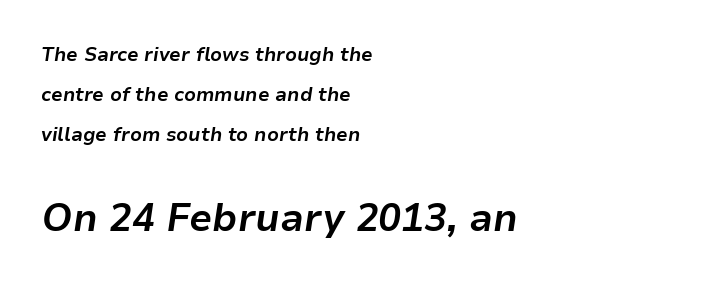
This sample uses plain, unmodified letter spacing. Does the copy run flush right? No — it runs flush left. The specimen reads as italic at a glance. What weight is shown? A full bold with thick strokes. Lines of text with bare space underneath.
